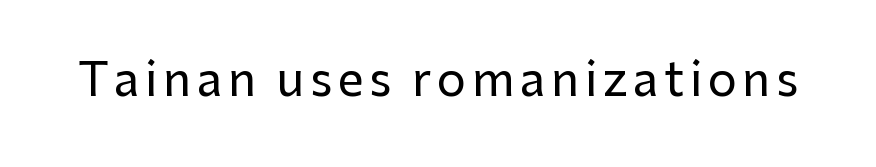
Each letter keeps its own natural width here, so spacing adapts to shape. Notice how the stems are strictly vertical — no italics here. Only glyphs here, with clear space below each row. Observe the absence of serifs on each vertical stroke in this sample.
